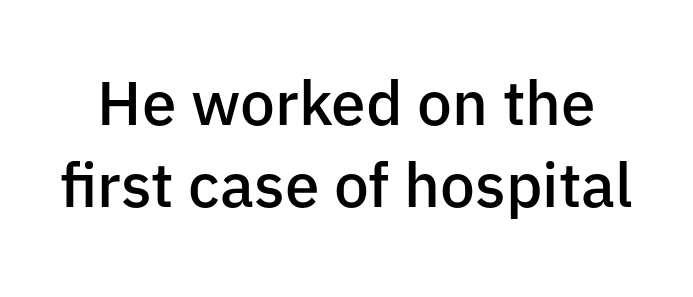
{"serif": "no", "italic": "no", "bold": "semi", "weight": "semibold", "width": "normal", "stroke_contrast": "low", "x_height": "medium", "monospaced": "no", "underline": "no", "line_spacing": "normal", "line_spacing_ratio": 1.33, "letter_spacing": "normal", "letter_spacing_em": 0.0, "glyph_px": 62}
